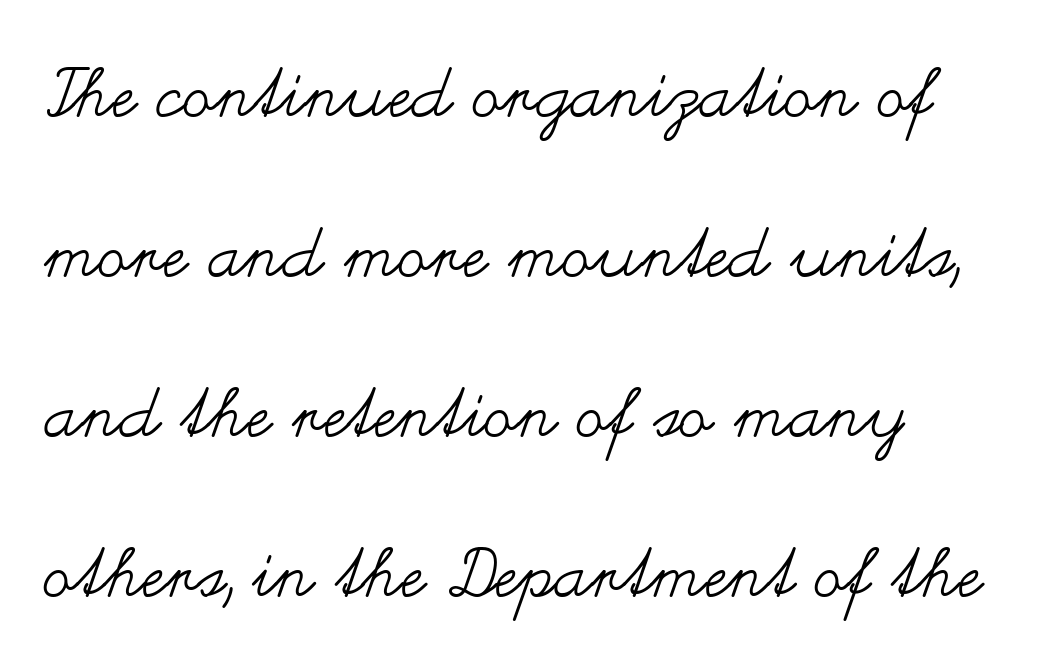
The leading is generous, giving the passage an open texture. Every row of glyphs begins at an identical x-position on the left. Just letters on the line, the space beneath them empty. Vertical stems look standard width or narrower in stroke. Standard letterfit; no display-style spreading of the glyphs.
